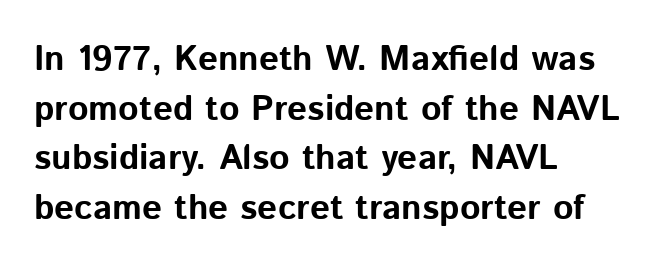
Q: Is the text bold? A: Yes.
Q: Is the text italic (slanted)? A: No, it is upright.
Q: Is the typeface a serif or a sans-serif typeface? A: Sans-serif.
Q: Is the text underlined? A: No.
Q: How is the paragraph aligned? A: Left-aligned.
Q: Is the spacing between letters normal or unusually wide? A: Normal.
Q: Is the spacing between lines tight, normal or loose? A: Normal.
Q: Width (condensed, normal, or wide)? A: Normal.
Q: Stroke contrast? A: Low.
Q: x-height? A: Medium.
Q: Monospaced? A: No.
